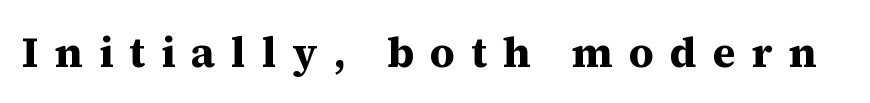
Q: Is the text bold? A: Yes.
Q: Is the text italic (slanted)? A: No, it is upright.
Q: Is the typeface a serif or a sans-serif typeface? A: Serif.
Q: Is the text underlined? A: No.
Q: Is the spacing between letters normal or unusually wide? A: Unusually wide.
Q: Width (condensed, normal, or wide)? A: Normal.
Q: Stroke contrast? A: Medium.
Q: x-height? A: Medium.
Q: Monospaced? A: No.
